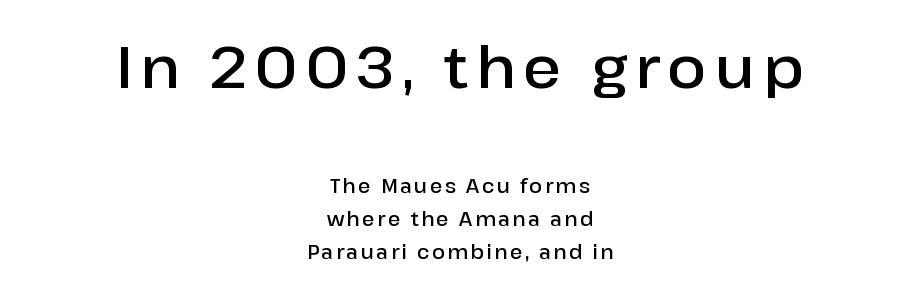
Q: Is the text bold? A: Semi-bold.
Q: Is the text italic (slanted)? A: No, it is upright.
Q: Is the typeface a serif or a sans-serif typeface? A: Sans-serif.
Q: Is the text underlined? A: No.
Q: How is the paragraph aligned? A: Centered.
Q: Which block of text is set in a larger size, the first (top) or the second (bottom)? A: The first (top) one.
Q: Width (condensed, normal, or wide)? A: Normal.
Q: Stroke contrast? A: Low.
Q: x-height? A: Medium.
Q: Monospaced? A: No.
